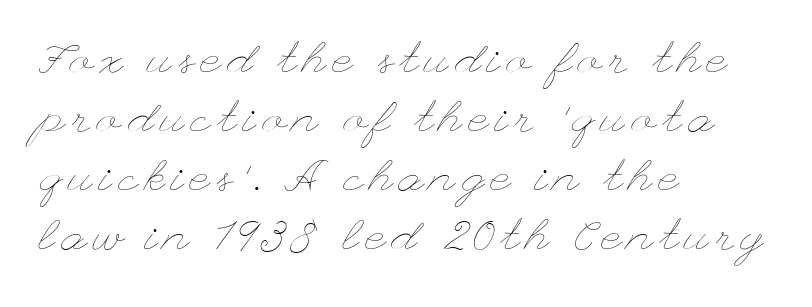
The image shows 44 px thin, wide type; set left-aligned, normal line spacing (1.34x), not underlined; low stroke contrast and a small x-height.
